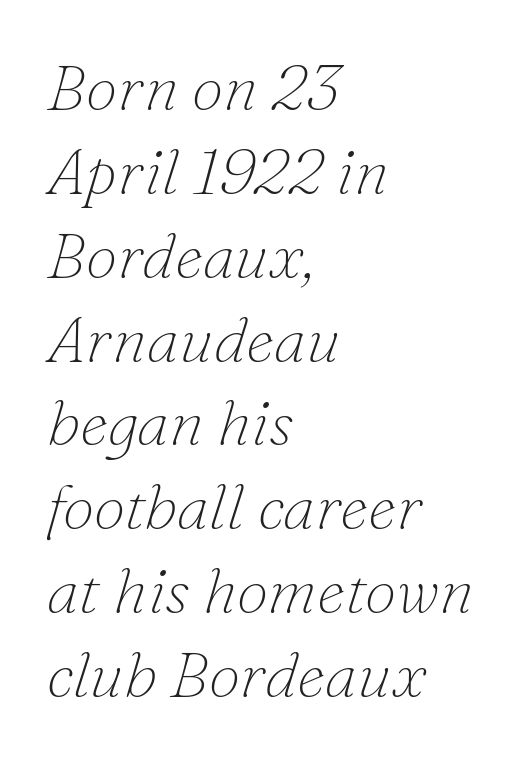
Q: Is the text bold? A: No.
Q: Is the text italic (slanted)? A: Yes, it leans right by about 16 degrees.
Q: Is the typeface a serif or a sans-serif typeface? A: Serif.
Q: Is the text underlined? A: No.
Q: How is the paragraph aligned? A: Left-aligned.
Q: Is the spacing between letters normal or unusually wide? A: Normal.
Q: Is the spacing between lines tight, normal or loose? A: Normal.
Q: Width (condensed, normal, or wide)? A: Normal.
Q: Stroke contrast? A: Low.
Q: x-height? A: Small.
Q: Monospaced? A: No.
